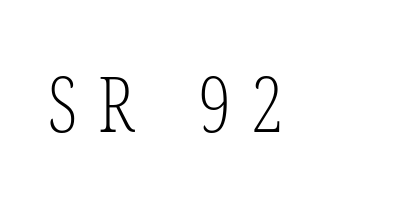
The image shows 77 px light, condensed serif type, upright; set left-aligned, unusually wide letter spacing (+0.27 em), not underlined; low stroke contrast and a medium x-height.
